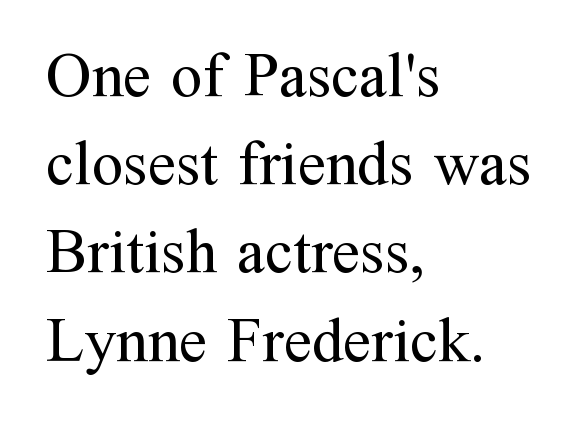
{"serif": "yes", "italic": "no", "bold": "no", "weight": "regular", "width": "normal", "stroke_contrast": "medium", "x_height": "medium", "monospaced": "no", "underline": "no", "align": "left", "line_spacing": "normal", "line_spacing_ratio": 1.4, "letter_spacing": "normal", "letter_spacing_em": 0.0, "glyph_px": 63}
